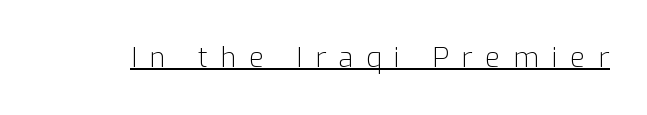
The glyphs in this specimen are sans serif. In terms of letterspacing, this is a distinctly airy, spread setting. The letterforms sit at book weight or below. These lines are rendered in a variable-pitch font. A baseline rule has been typeset under these characters.
